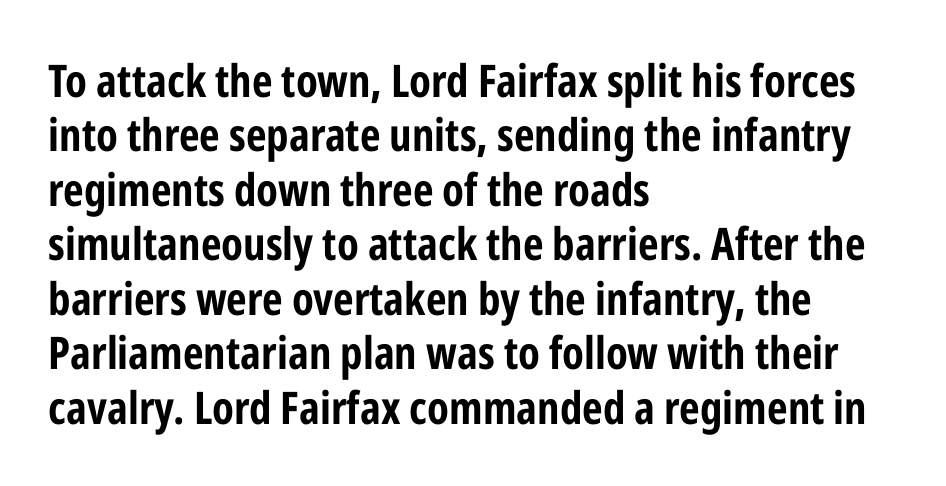
{"serif": "no", "italic": "no", "bold": "yes", "weight": "bold", "width": "condensed", "stroke_contrast": "low", "x_height": "medium", "monospaced": "no", "underline": "no", "align": "left", "line_spacing_ratio": 1.21, "letter_spacing": "normal", "letter_spacing_em": 0.0, "glyph_px": 45}
